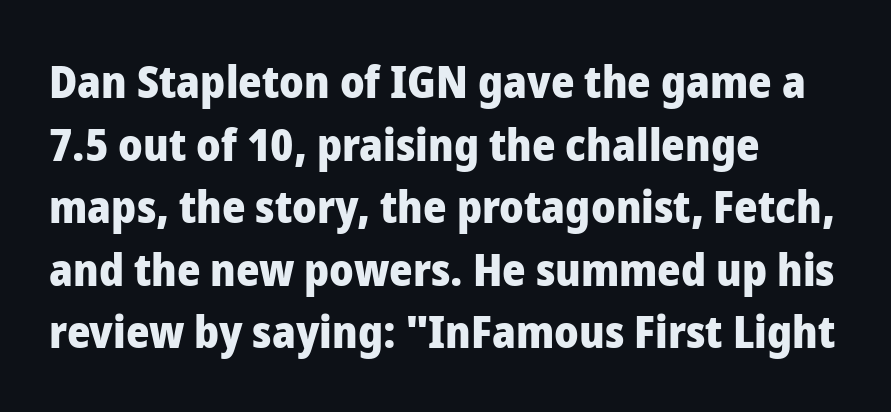
Q: Is the text bold? A: Yes.
Q: Is the text italic (slanted)? A: No, it is upright.
Q: Is the typeface a serif or a sans-serif typeface? A: Sans-serif.
Q: Is the text underlined? A: No.
Q: How is the paragraph aligned? A: Left-aligned.
Q: Is the spacing between letters normal or unusually wide? A: Normal.
Q: Is the spacing between lines tight, normal or loose? A: Normal.
Q: Width (condensed, normal, or wide)? A: Normal.
Q: Stroke contrast? A: Low.
Q: x-height? A: Medium.
Q: Monospaced? A: No.
